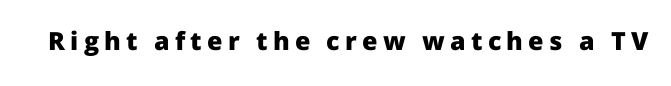
Q: Is the text bold? A: Yes.
Q: Is the text italic (slanted)? A: No, it is upright.
Q: Is the text underlined? A: No.
Q: Is the spacing between letters normal or unusually wide? A: Unusually wide.
